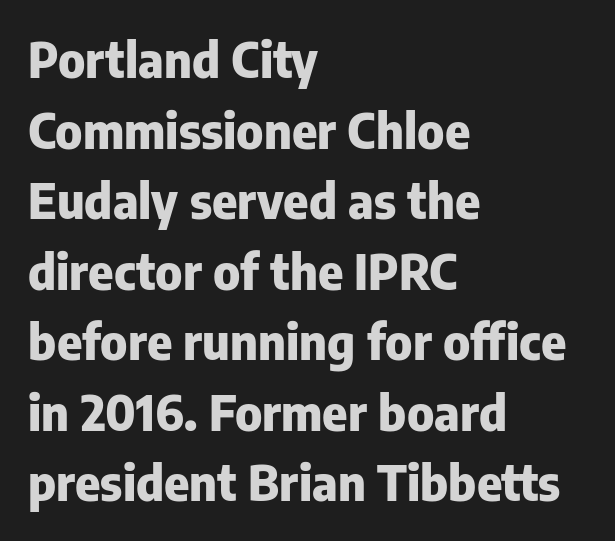
{"serif": "no", "italic": "no", "bold": "yes", "weight": "heavy", "width": "normal", "stroke_contrast": "low", "x_height": "medium", "monospaced": "no", "underline": "no", "align": "left", "line_spacing": "normal", "line_spacing_ratio": 1.47, "letter_spacing": "normal", "letter_spacing_em": 0.0, "glyph_px": 48}
